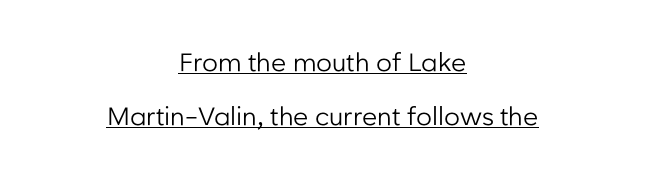
Honestly, the rows look like they've been pulled way apart. Ordinary non-slanted type is in use. Does the copy run flush right? No — it is centered line by line. Is the stroke heavy? The answer is a plain regular-or-lighter. The face used here appears with an underline applied.
